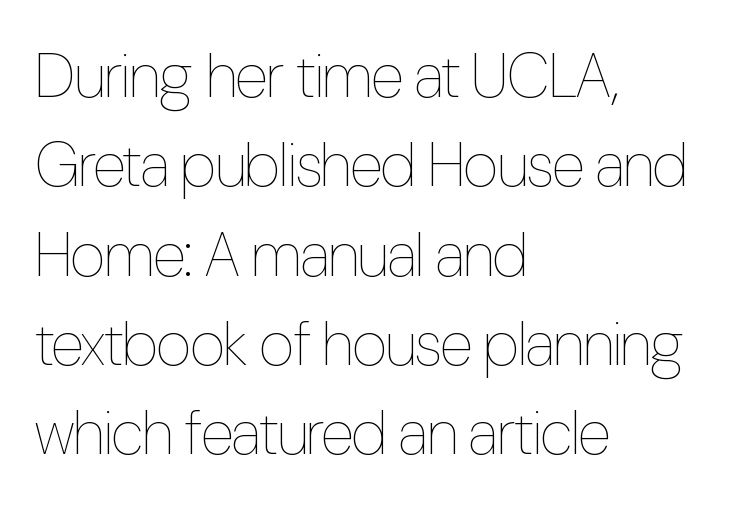
The image shows 62 px thin, condensed type, upright; set left-aligned, normal line spacing (1.44x), normal letter spacing, not underlined; low stroke contrast and a medium x-height.
